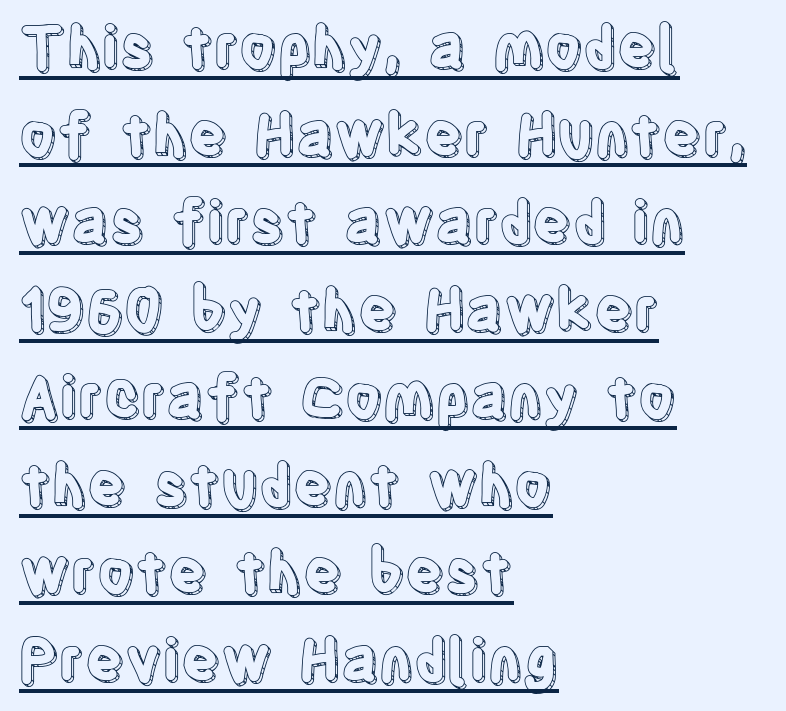
Is the letter spacing exaggerated? No — it looks like the ordinary default. Every word sits above its own underline. These lines are set flush left with a ragged right edge. Quick note: not italic, upright.
